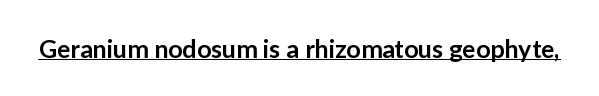
Q: Is the text bold? A: Semi-bold.
Q: Is the text italic (slanted)? A: No, it is upright.
Q: Is the text underlined? A: Yes.
Q: Is the spacing between letters normal or unusually wide? A: Normal.
